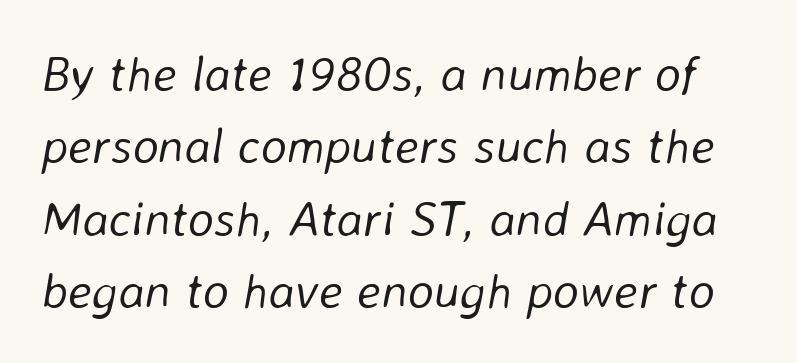
The image shows 50 px light type, italic (leaning right); set normal line spacing (1.45x), normal letter spacing, not underlined; low stroke contrast and a medium x-height.
